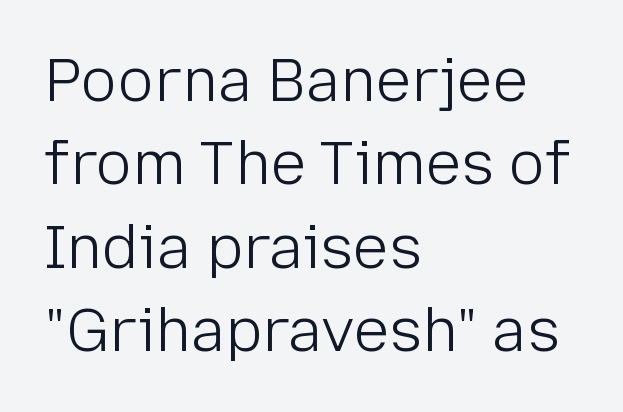
The image shows 60 px light sans-serif type, upright; set left-aligned, normal line spacing (1.39x), normal letter spacing, not underlined; low stroke contrast and a medium x-height.
